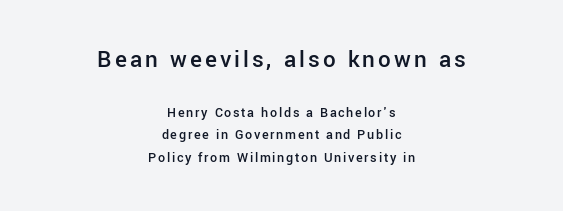
The image shows 25 px text type, upright; set centered, normal line spacing (1.6x), not underlined; the first (top) block is 1.79x larger.
